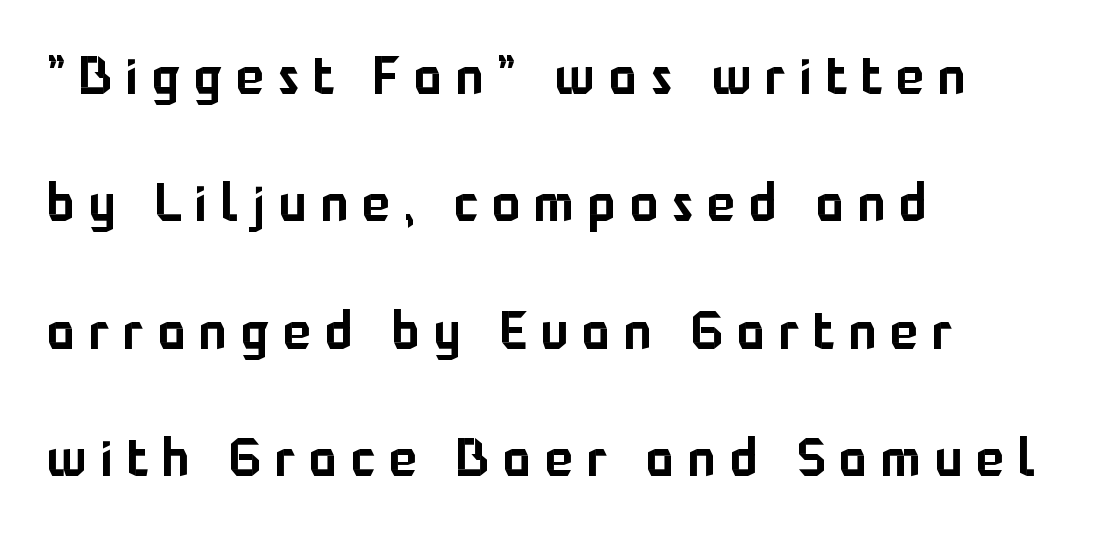
{"serif": "no", "italic": "no", "width": "normal", "stroke_contrast": "low", "x_height": "medium", "monospaced": "no", "underline": "no", "align": "left", "line_spacing": "loose", "line_spacing_ratio": 2.45, "letter_spacing": "wide", "letter_spacing_em": 0.27, "glyph_px": 52}
